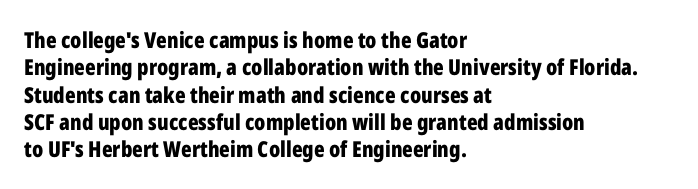
Chunky letters — that's bold for sure. Caption: standard tracking, unaltered. Descenders are the only things crossing below the line. Typeset ragged right — the left edge is the straight one. The letters stand upright; this is a roman face.
